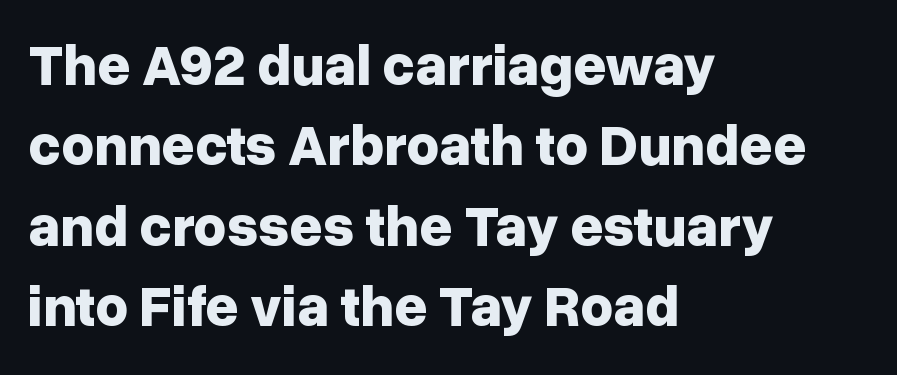
The space directly below the letters is spotless. Notice how thick the strokes are: this is what a full bold looks like. Serif or sans? Sans — the stroke terminals are bare. One-word summary of the alignment: left. A typesetter would call this proportional, since set widths differ per character. This sample uses plain, unmodified letter spacing.
